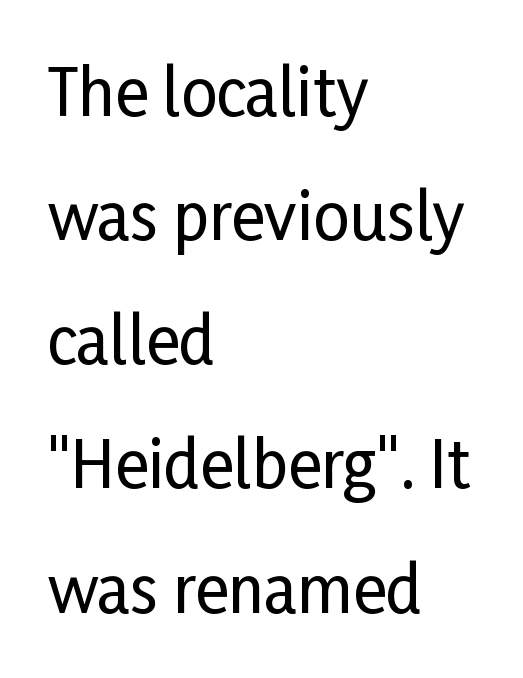
The image shows 64 px condensed sans-serif type, upright; set left-aligned, loose line spacing (1.94x), normal letter spacing, not underlined; low stroke contrast and a medium x-height.
